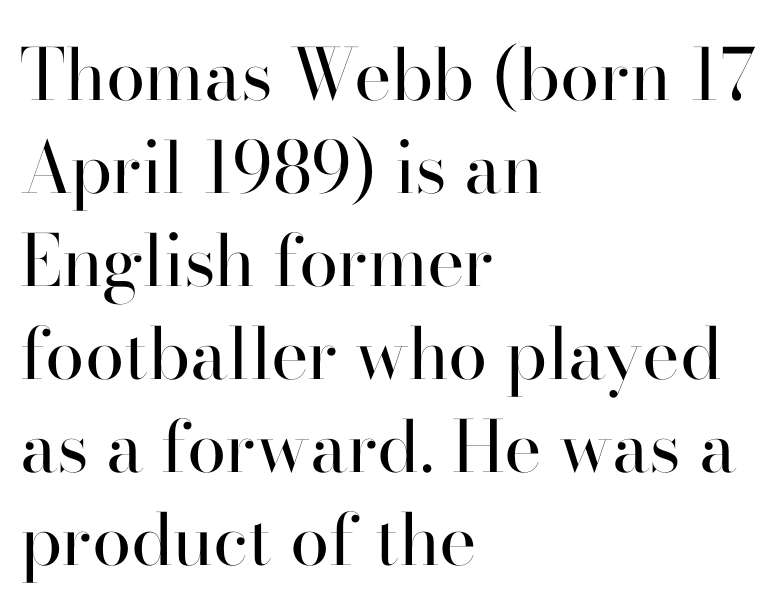
Bold? No — there's no thickening of the strokes. Leftover space on each line is placed entirely after the last word. The characters display serif detailing at their extremities. Descender tails drop into unmarked territory. A roman cut, with each character standing at attention.
